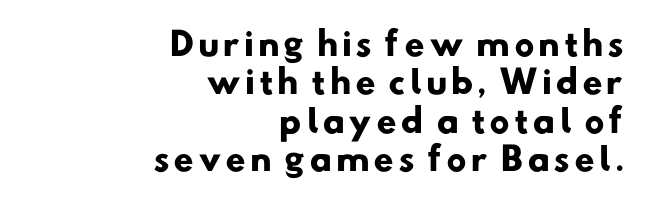
Q: Is the text bold? A: Yes.
Q: Is the typeface a serif or a sans-serif typeface? A: Sans-serif.
Q: Is the text underlined? A: No.
Q: How is the paragraph aligned? A: Right-aligned.
Q: Width (condensed, normal, or wide)? A: Normal.
Q: Stroke contrast? A: Low.
Q: x-height? A: Small.
Q: Monospaced? A: No.
